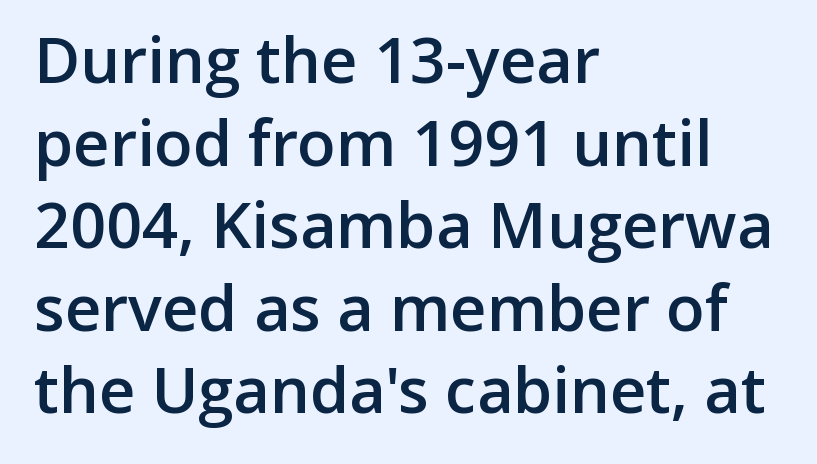
The image shows 63 px semibold sans-serif type, upright; set left-aligned, normal line spacing (1.31x), normal letter spacing, not underlined; low stroke contrast and a medium x-height.
